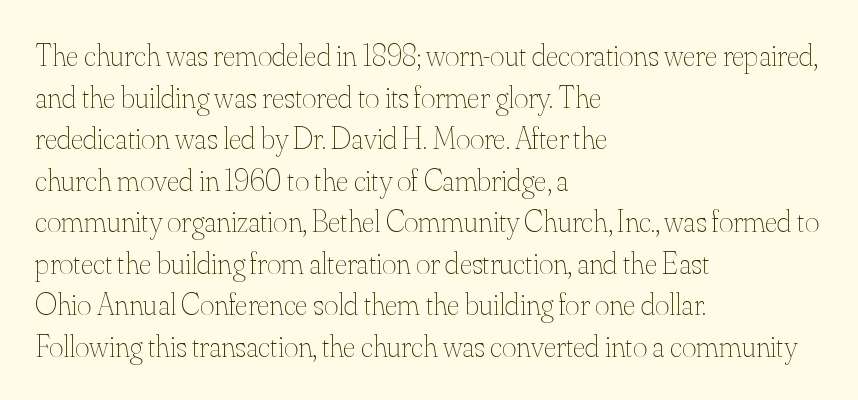
This sample is left-justified, so line endings fall wherever the words run out. Check the space under the baseline: it is left empty. Nobody touched the tracking dial on this one. This is the regular roman posture of the typeface. The passage shown is typed in a proportional face where columns would drift. Successive baselines arrive at the customary interval.
